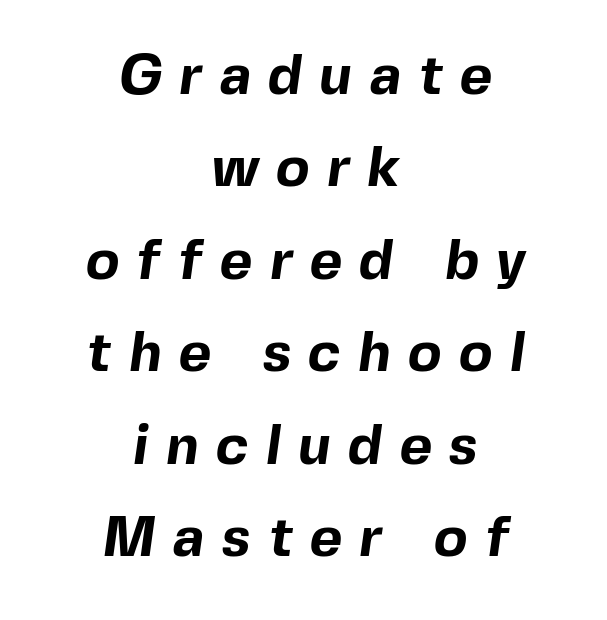
{"serif": "no", "bold": "yes", "weight": "bold", "width": "normal", "x_height": "medium", "monospaced": "no", "underline": "no", "align": "center", "line_spacing": "normal", "line_spacing_ratio": 1.65, "letter_spacing": "wide", "letter_spacing_em": 0.31, "glyph_px": 56}
